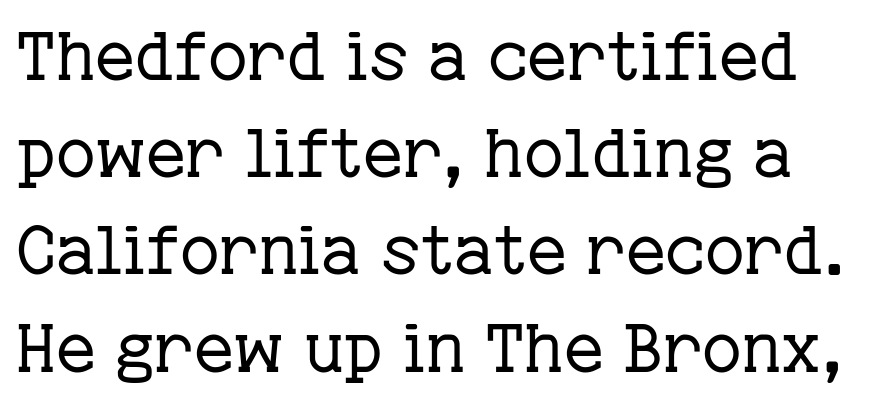
The image shows 68 px regular-weight serif type, upright; set normal line spacing (1.43x), normal letter spacing, not underlined; low stroke contrast and a medium x-height.
